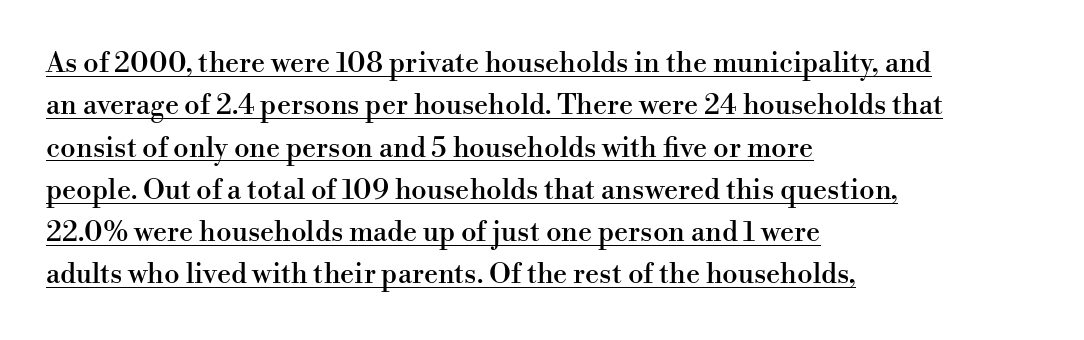
The rendering uses the underline text-decoration. Posture: straight, roman, zero tilt. Words appear dense and cohesive because spacing is normal. The letters carry serifs — small finishing strokes at the ends of their stems.
